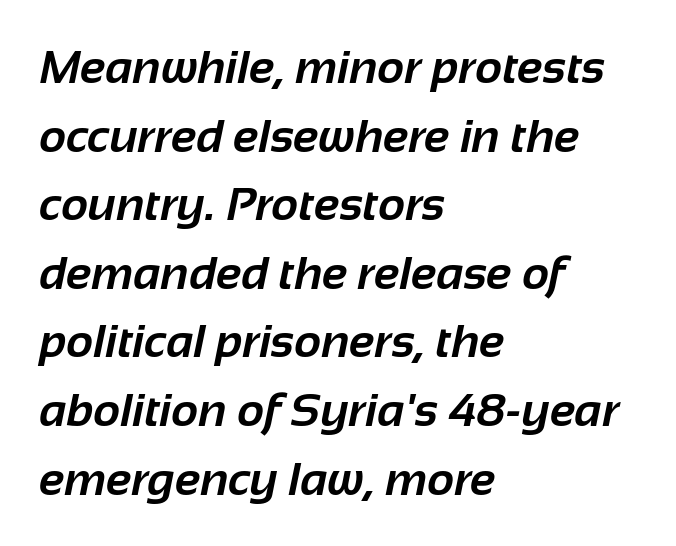
{"serif": "no", "bold": "yes", "weight": "bold", "width": "normal", "stroke_contrast": "low", "x_height": "medium", "monospaced": "no", "underline": "no", "align": "left", "line_spacing": "normal", "line_spacing_ratio": 1.46, "letter_spacing": "normal", "letter_spacing_em": 0.0, "glyph_px": 47}
